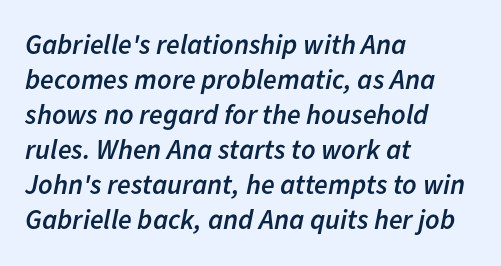
Q: Is the text bold? A: Semi-bold.
Q: Is the text italic (slanted)? A: Yes, it leans right by about 11 degrees.
Q: Is the text underlined? A: No.
Q: How is the paragraph aligned? A: Left-aligned.
Q: Is the spacing between letters normal or unusually wide? A: Normal.
Q: Is the spacing between lines tight, normal or loose? A: Normal.
Q: Width (condensed, normal, or wide)? A: Normal.
Q: Stroke contrast? A: Low.
Q: x-height? A: Medium.
Q: Monospaced? A: No.
